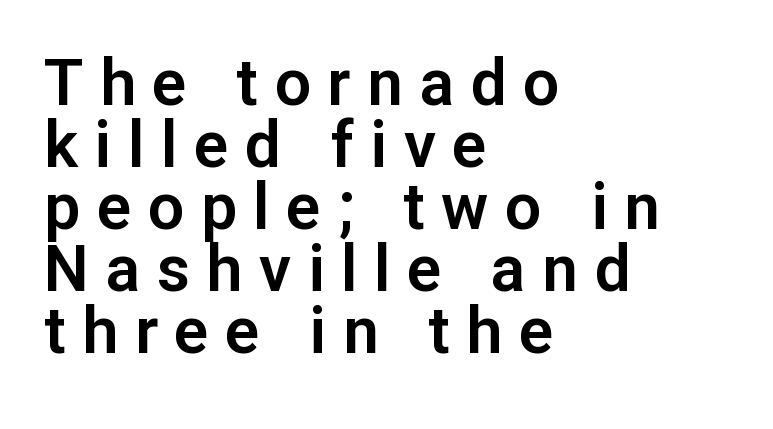
Leftover space on each line is placed entirely after the last word. The leading is snug, giving the passage a crowded texture. Each word looks stretched out because of the extra space between its letters. This sample has the flowing, uneven cadence of proportional lettering. Serif or sans? Sans — the stroke terminals are bare. The specimen omits any rule beneath the text block's lines.
